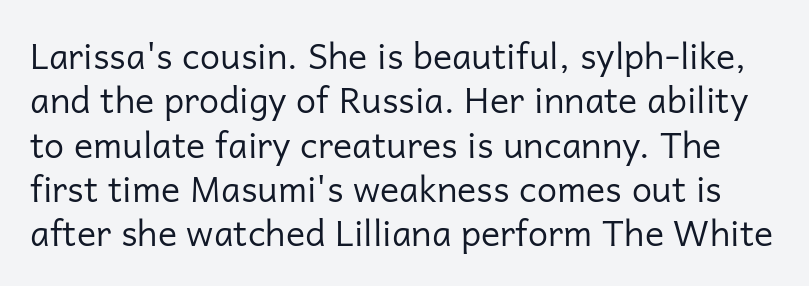
{"serif": "no", "italic": "no", "bold": "no", "weight": "regular", "width": "normal", "stroke_contrast": "low", "x_height": "medium", "monospaced": "no", "underline": "no", "line_spacing_ratio": 1.23, "letter_spacing": "normal", "letter_spacing_em": 0.0, "glyph_px": 36}
